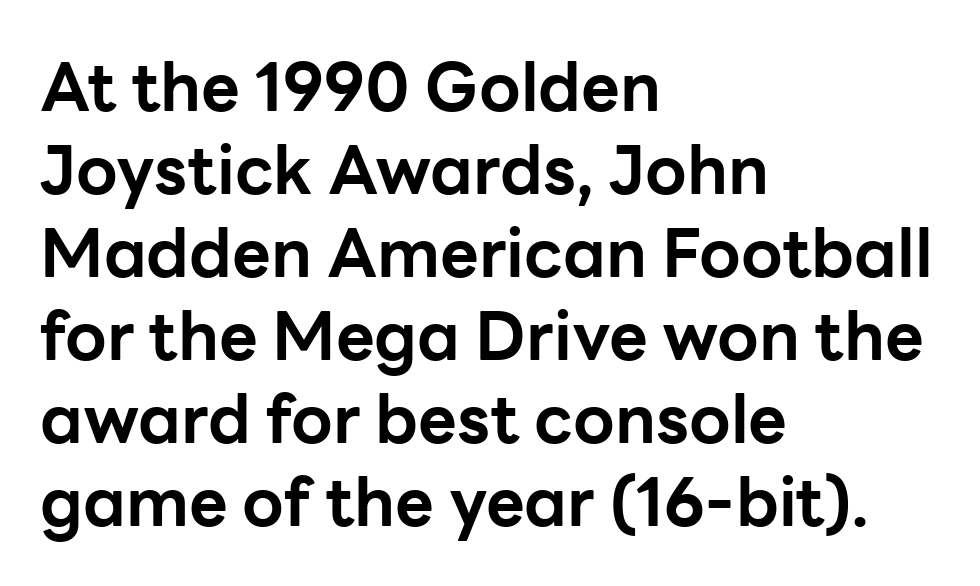
{"serif": "no", "italic": "no", "bold": "yes", "weight": "bold", "width": "normal", "stroke_contrast": "low", "x_height": "medium", "monospaced": "no", "underline": "no", "align": "left", "line_spacing_ratio": 1.24, "letter_spacing": "normal", "letter_spacing_em": 0.0, "glyph_px": 67}
